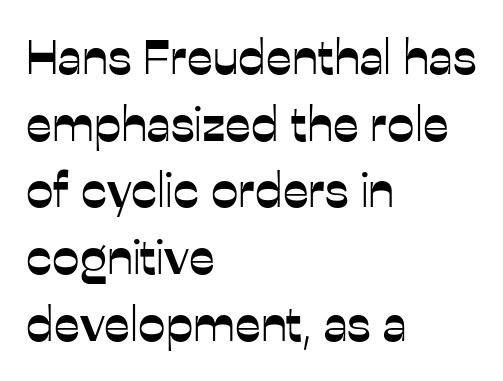
The image shows 49 px sans-serif type, upright; set left-aligned, normal line spacing (1.36x), normal letter spacing, not underlined; low stroke contrast and a medium x-height.
